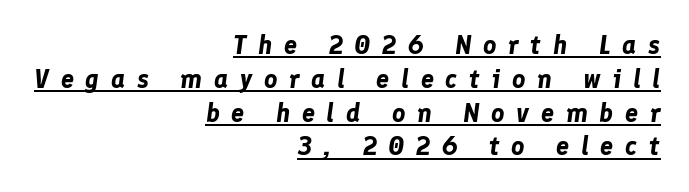
{"italic": "yes", "lean": "right", "slant_degrees": 8, "bold": "yes", "underline": "yes", "align": "right", "line_spacing": "normal", "line_spacing_ratio": 1.3, "letter_spacing": "wide", "letter_spacing_em": 0.45, "glyph_px": 26}
